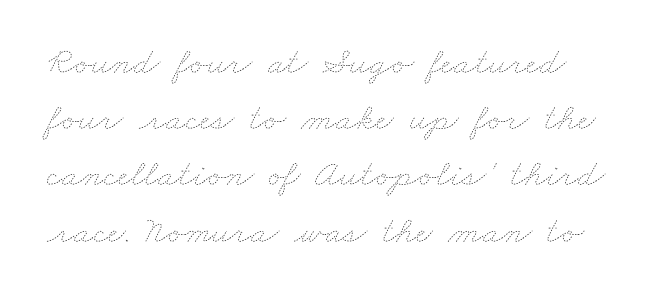
Each letter keeps its own natural width here, so spacing adapts to shape. The letterforms sit at book weight or below. Compared with typical paragraphs, the rows here are spaced about the same. What stands out about the letter spacing? Nothing — it is the standard amount. This rendering features lettering with no underline.
